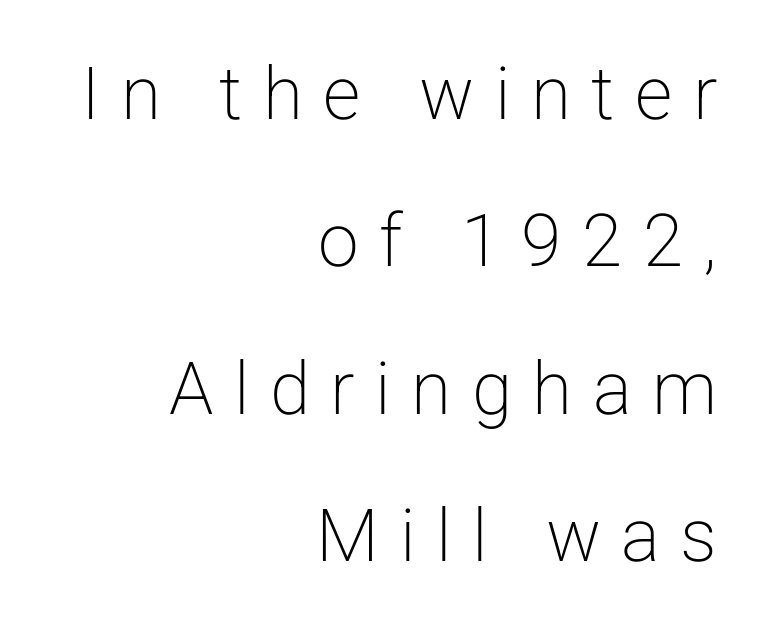
Q: Is the text bold? A: No.
Q: Is the text italic (slanted)? A: No, it is upright.
Q: Is the typeface a serif or a sans-serif typeface? A: Sans-serif.
Q: Is the text underlined? A: No.
Q: How is the paragraph aligned? A: Right-aligned.
Q: Is the spacing between letters normal or unusually wide? A: Unusually wide.
Q: Is the spacing between lines tight, normal or loose? A: Loose.
Q: Width (condensed, normal, or wide)? A: Normal.
Q: Stroke contrast? A: Low.
Q: x-height? A: Medium.
Q: Monospaced? A: No.
